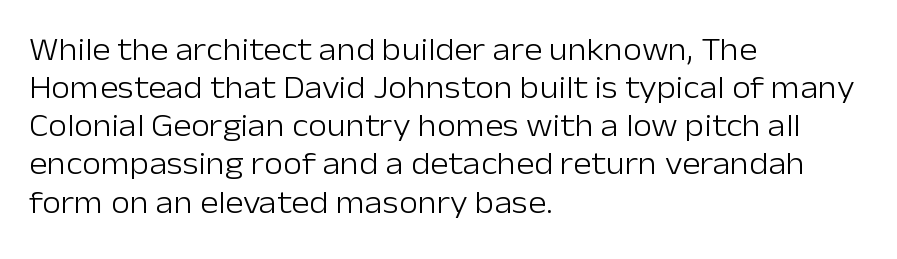
The image shows 31 px light sans-serif type, upright; set left-aligned, line spacing 1.23x, normal letter spacing, not underlined; low stroke contrast and a medium x-height.
